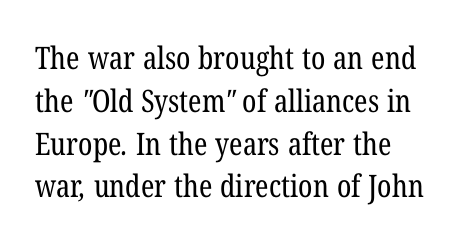
Q: Is the text bold? A: No.
Q: Is the typeface a serif or a sans-serif typeface? A: Serif.
Q: Is the text underlined? A: No.
Q: Is the spacing between letters normal or unusually wide? A: Normal.
Q: Is the spacing between lines tight, normal or loose? A: Normal.
Q: Width (condensed, normal, or wide)? A: Condensed.
Q: Stroke contrast? A: Low.
Q: x-height? A: Medium.
Q: Monospaced? A: No.
